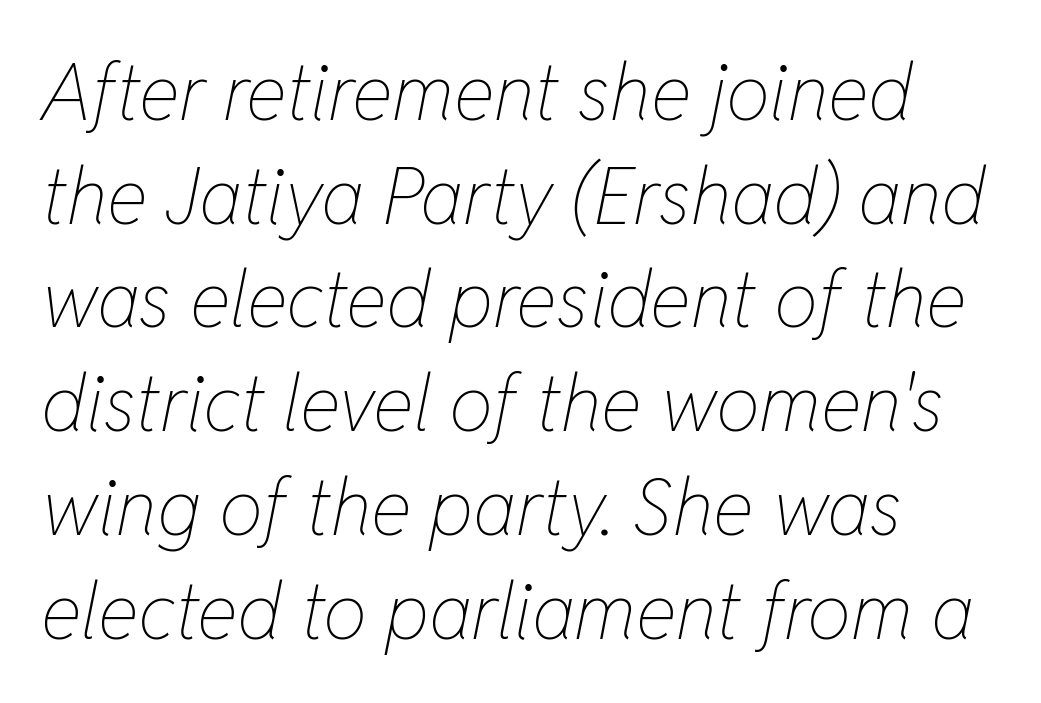
Q: Is the text bold? A: No.
Q: Is the text italic (slanted)? A: Yes, it leans right by about 11 degrees.
Q: Is the text underlined? A: No.
Q: How is the paragraph aligned? A: Left-aligned.
Q: Is the spacing between letters normal or unusually wide? A: Normal.
Q: Is the spacing between lines tight, normal or loose? A: Normal.
Q: Width (condensed, normal, or wide)? A: Condensed.
Q: Stroke contrast? A: Low.
Q: x-height? A: Medium.
Q: Monospaced? A: No.
